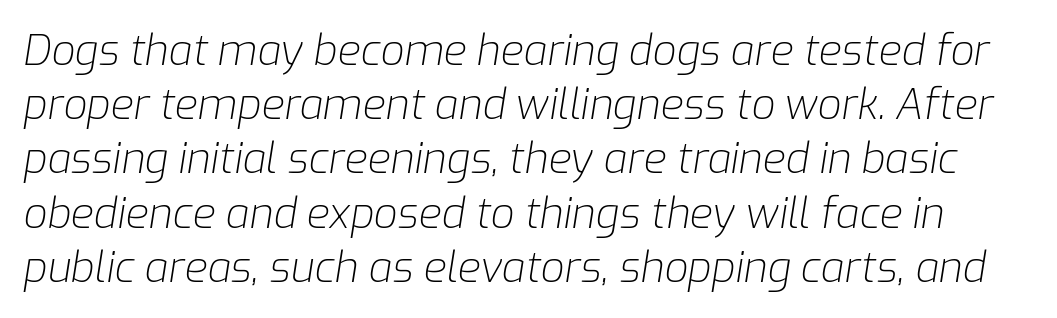
The image shows 42 px light type, italic (leaning right); set normal line spacing (1.29x), normal letter spacing, not underlined; low stroke contrast and a medium x-height.
